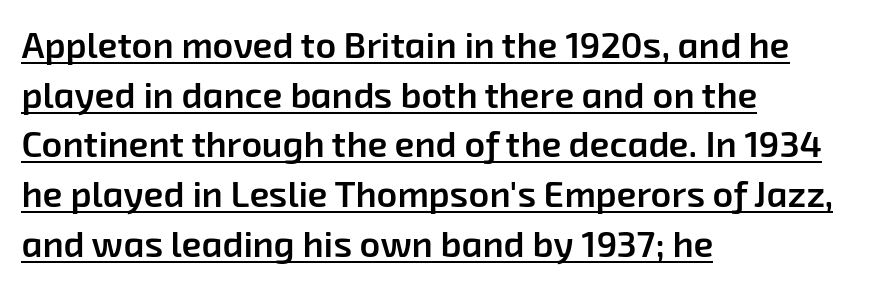
Spacing verdict: proportional, widths tailored to each character. Normally led — the rows are evenly, conventionally spaced. These characters rest on top of a visible drawn line. The glyphs have the mass of a demibold cut, below bold.
